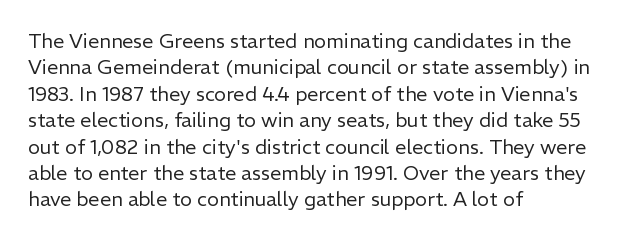
{"italic": "no", "bold": "no", "underline": "no", "align": "left", "line_spacing": "normal", "line_spacing_ratio": 1.32, "letter_spacing": "normal", "letter_spacing_em": 0.0, "glyph_px": 20}
